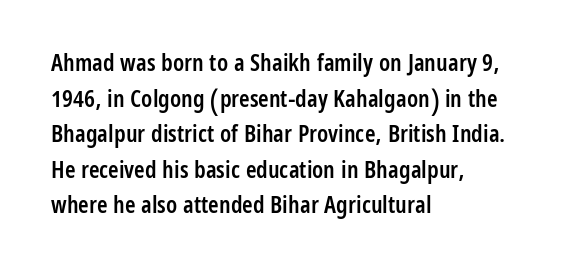
{"italic": "no", "bold": "semi", "underline": "no", "align": "left", "line_spacing": "normal", "line_spacing_ratio": 1.48, "letter_spacing": "normal", "letter_spacing_em": 0.0, "glyph_px": 24}
